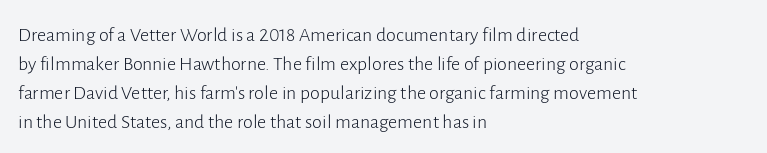
The image shows 20 px text type, upright; set left-aligned, normal line spacing (1.45x), normal letter spacing, not underlined.
